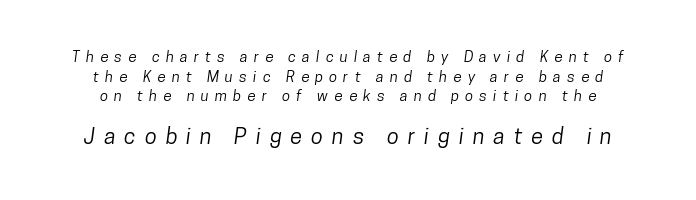
{"underline": "no", "line_spacing": "normal", "line_spacing_ratio": 1.31, "letter_spacing": "wide", "letter_spacing_em": 0.41, "larger_block": "second", "size_ratio": 1.47, "glyph_px": 22}
